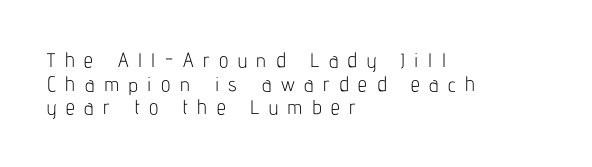
The image shows 20 px text type, upright; set left-aligned, line spacing 1.18x, unusually wide letter spacing (+0.48 em), not underlined.
